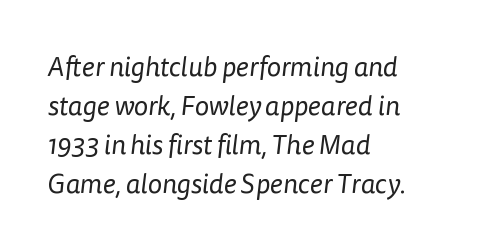
{"bold": "no", "underline": "no", "align": "left", "line_spacing": "normal", "line_spacing_ratio": 1.44, "letter_spacing": "normal", "letter_spacing_em": 0.0, "glyph_px": 27}
